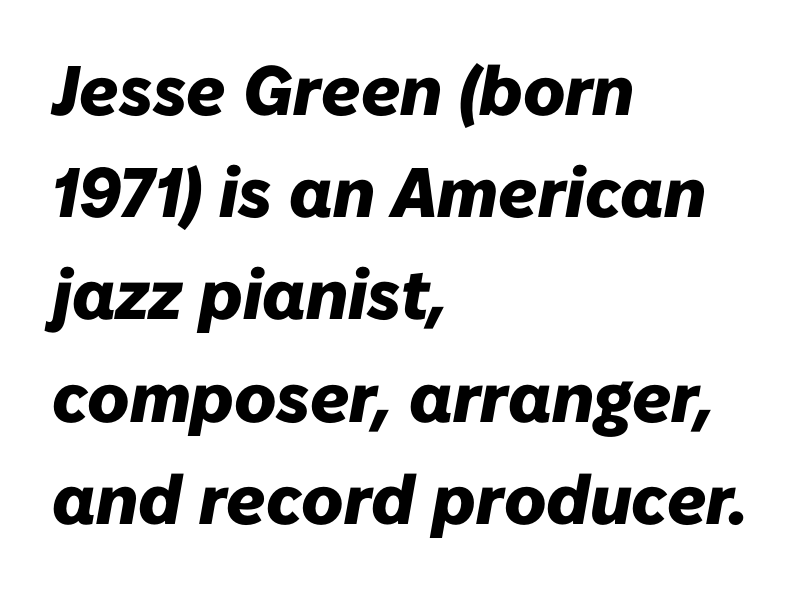
{"italic": "yes", "lean": "right", "slant_degrees": 10, "bold": "yes", "weight": "heavy", "width": "normal", "stroke_contrast": "low", "x_height": "medium", "monospaced": "no", "underline": "no", "align": "left", "line_spacing": "normal", "line_spacing_ratio": 1.46, "letter_spacing": "normal", "letter_spacing_em": 0.0, "glyph_px": 70}
